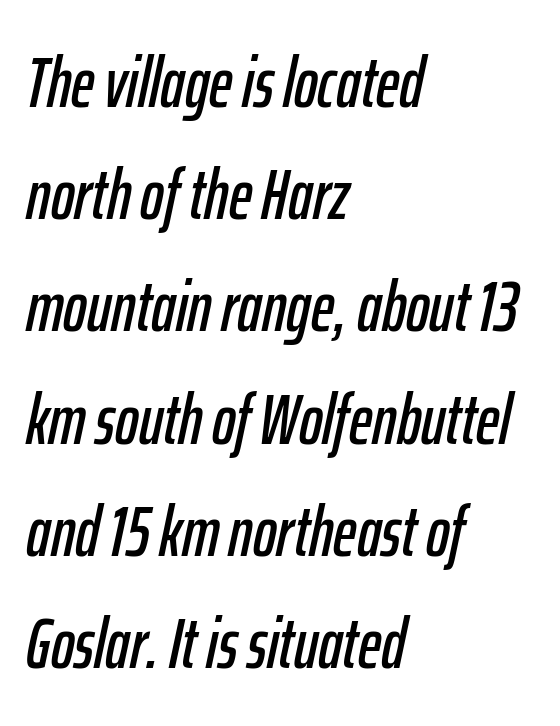
The image shows 71 px condensed type, italic (leaning right); set left-aligned, normal line spacing (1.58x), normal letter spacing, not underlined; low stroke contrast and a medium x-height.
